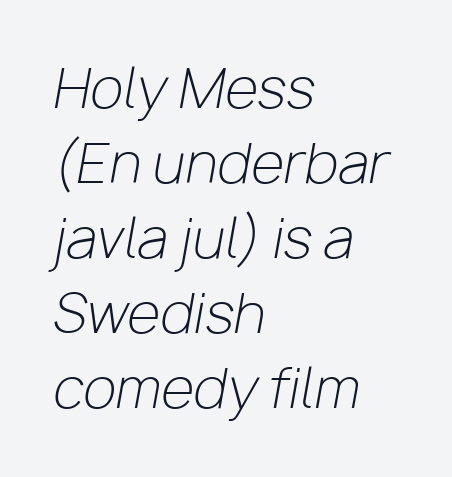
{"italic": "yes", "lean": "right", "slant_degrees": 10, "bold": "no", "weight": "light", "width": "normal", "stroke_contrast": "low", "x_height": "medium", "monospaced": "no", "underline": "no", "align": "left", "line_spacing": "normal", "line_spacing_ratio": 1.39, "letter_spacing": "normal", "letter_spacing_em": 0.0, "glyph_px": 54}
